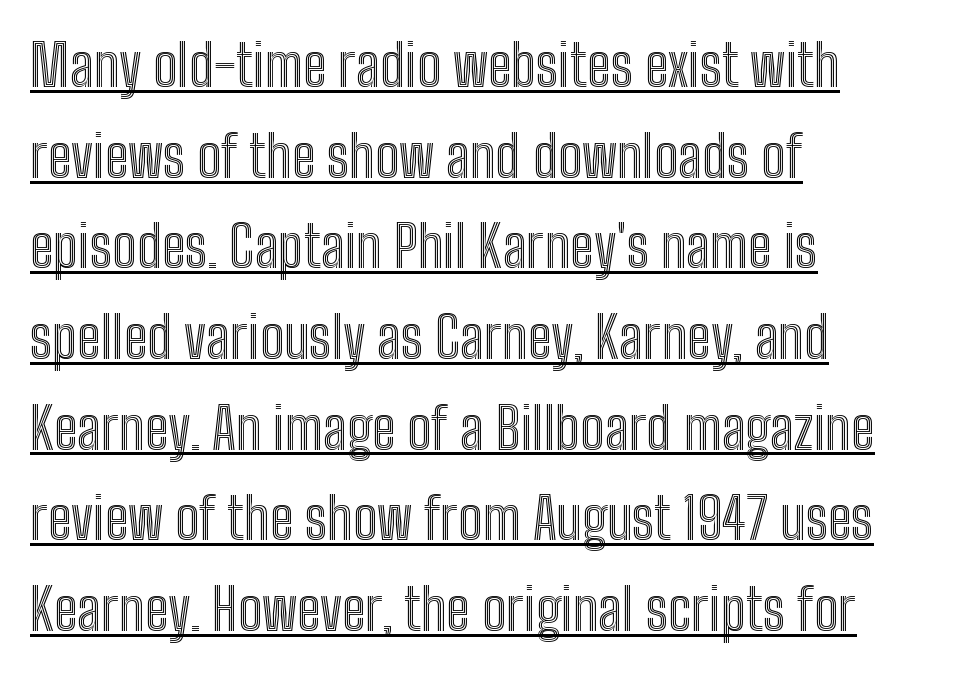
Q: Is the text italic (slanted)? A: No, it is upright.
Q: Is the text underlined? A: Yes.
Q: How is the paragraph aligned? A: Left-aligned.
Q: Is the spacing between letters normal or unusually wide? A: Normal.
Q: Is the spacing between lines tight, normal or loose? A: Normal.
Q: Width (condensed, normal, or wide)? A: Condensed.
Q: x-height? A: Medium.
Q: Monospaced? A: No.
